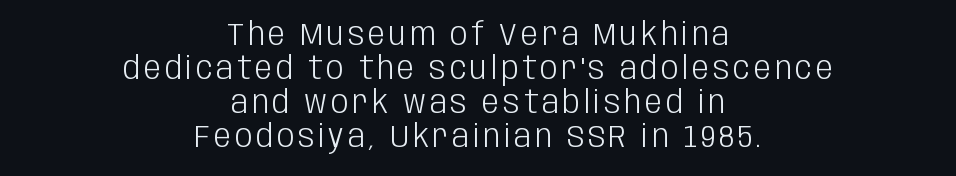
{"serif": "no", "italic": "no", "bold": "no", "weight": "light", "width": "condensed", "stroke_contrast": "low", "x_height": "large", "monospaced": "no", "underline": "no", "align": "center", "line_spacing": "tight", "line_spacing_ratio": 1.1, "glyph_px": 31}
